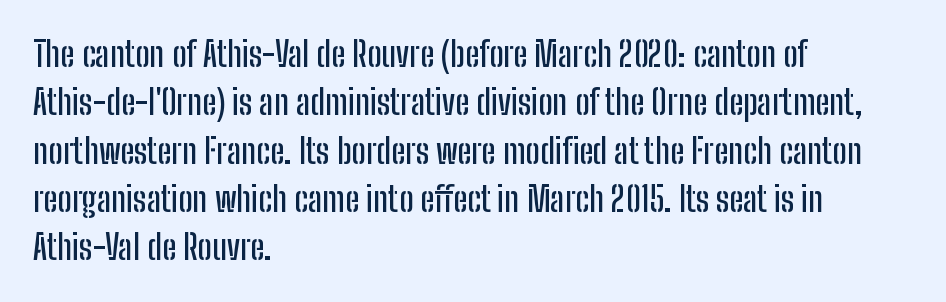
{"serif": "no", "italic": "no", "width": "condensed", "stroke_contrast": "low", "x_height": "medium", "monospaced": "no", "underline": "no", "align": "left", "line_spacing": "normal", "line_spacing_ratio": 1.42, "letter_spacing": "normal", "letter_spacing_em": 0.0, "glyph_px": 34}
